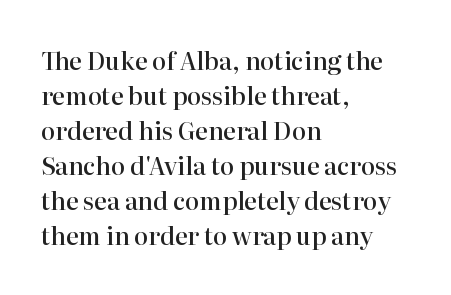
The image shows 24 px text type, upright; set left-aligned, normal line spacing (1.46x), normal letter spacing, not underlined.
